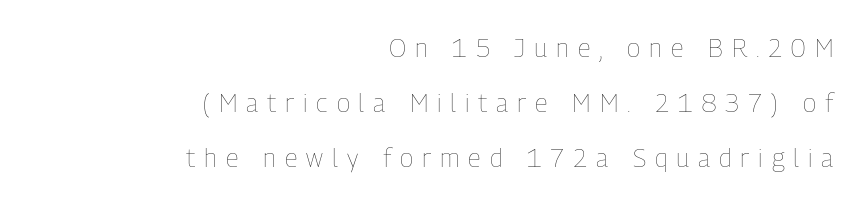
The image shows 25 px text type, upright; set right-aligned, loose line spacing (2.2x), unusually wide letter spacing (+0.36 em), not underlined.
